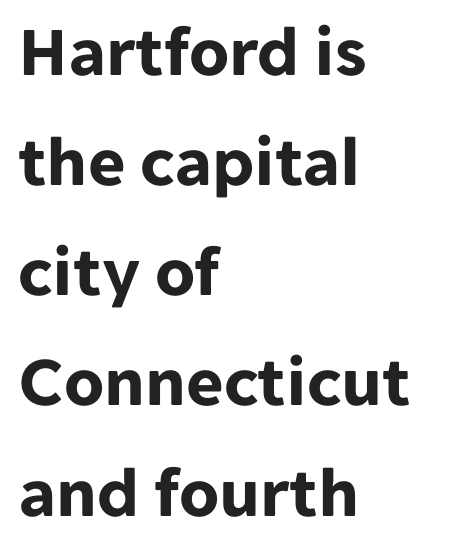
The typesetting leans heavy: a genuine bold. Underlining? Definitely not there. Each letter's strokes conclude bluntly, with no projecting serifs. The rendering uses natural spacing where letterforms have individual widths.
